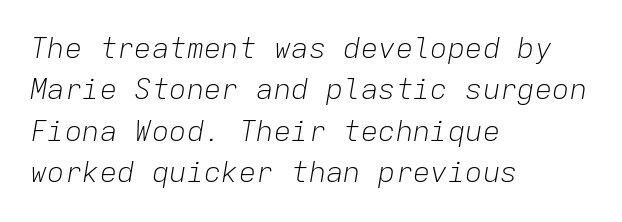
{"italic": "yes", "lean": "right", "slant_degrees": 9, "bold": "no", "weight": "light", "width": "normal", "stroke_contrast": "low", "x_height": "medium", "monospaced": "yes", "underline": "no", "align": "left", "line_spacing": "normal", "line_spacing_ratio": 1.43, "letter_spacing": "normal", "letter_spacing_em": 0.0, "glyph_px": 29}
